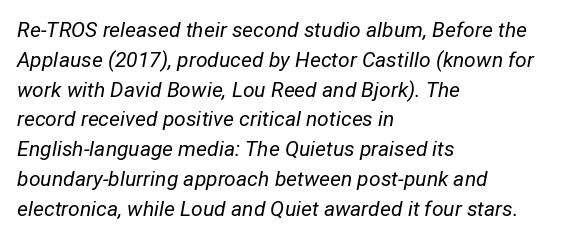
The passage shown leans; its letterforms are oblique. In terms of leading, this rendering sits right in the middle. The weight tops out at a normal text grade. The passage is arranged the way most books set body copy — flush left.
